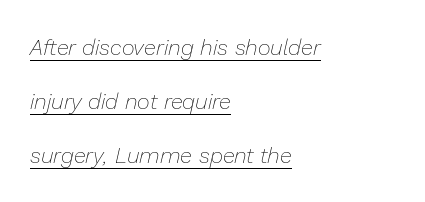
The tracking reads as untouched default to a designer's eye. Caption: face not bold, strokes unweighted. Every row of glyphs begins at an identical x-position on the left. How would I describe the line gaps? Wide and relaxed. Like a heading marked for emphasis, these lines bear an underscore.
